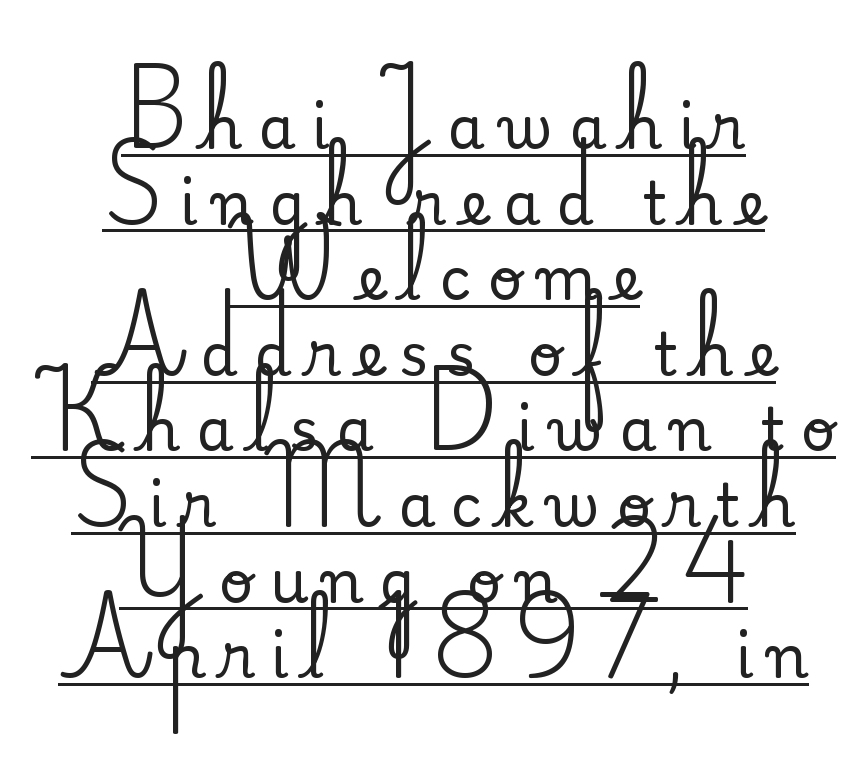
{"serif": "yes", "italic": "no", "width": "normal", "stroke_contrast": "medium", "x_height": "small", "monospaced": "no", "underline": "yes", "align": "center", "line_spacing": "normal", "line_spacing_ratio": 1.26, "letter_spacing": "wide", "letter_spacing_em": 0.26, "glyph_px": 60}
